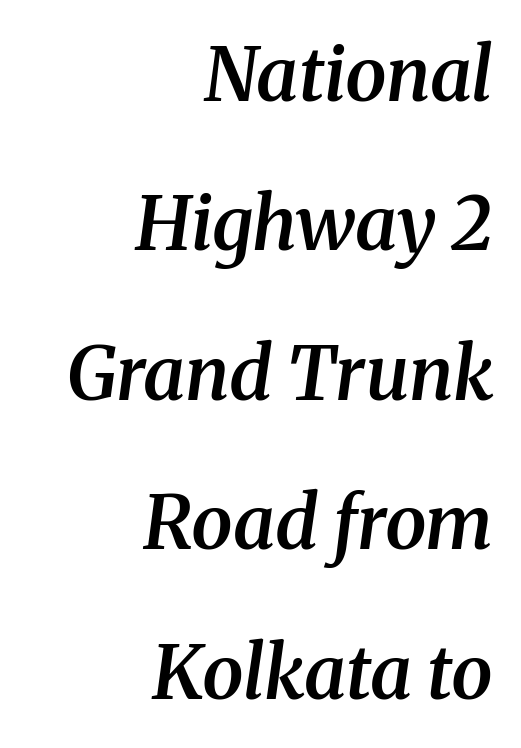
Q: Is the text bold? A: Semi-bold.
Q: Is the text italic (slanted)? A: Yes, it leans right by about 8 degrees.
Q: Is the typeface a serif or a sans-serif typeface? A: Serif.
Q: Is the text underlined? A: No.
Q: How is the paragraph aligned? A: Right-aligned.
Q: Is the spacing between letters normal or unusually wide? A: Normal.
Q: Is the spacing between lines tight, normal or loose? A: Loose.
Q: Width (condensed, normal, or wide)? A: Normal.
Q: Stroke contrast? A: Medium.
Q: x-height? A: Medium.
Q: Monospaced? A: No.
